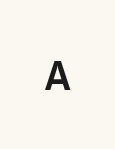
{"serif": "no", "italic": "no", "width": "condensed", "stroke_contrast": "low", "x_height": "large", "monospaced": "no", "underline": "no", "letter_spacing": "wide", "letter_spacing_em": 0.28, "glyph_px": 43}
